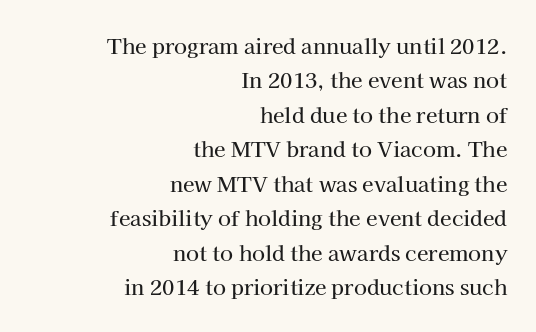
The image shows 21 px text type, upright; set right-aligned, normal line spacing (1.64x), normal letter spacing, not underlined.
